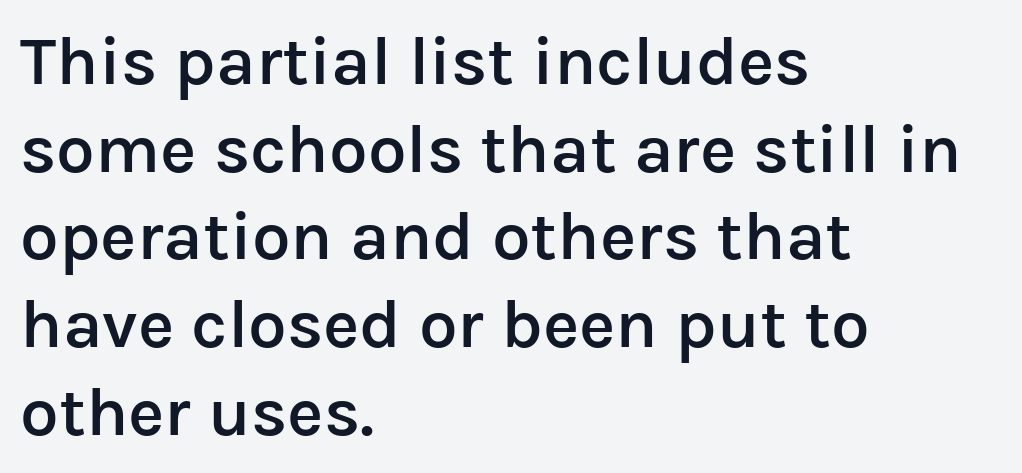
Unmarked baselines from the first word to the last. Each letter keeps its own natural width here, so spacing adapts to shape. Serif or sans? Sans — the stroke terminals are bare. In terms of letterspacing, this is plain default setting.
